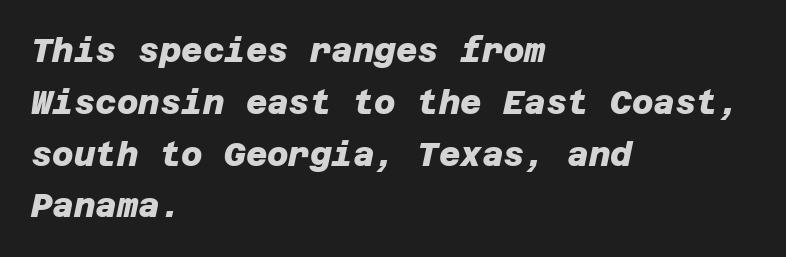
The lines in this sample share a left origin and differ only in where they stop. Each row of text sits above clean, open space. You can tell from the bare stems that sans-serif type was used. Heft: maximum for text — a bold. Interline gaps are of average width in this sample. Students, note that the glyphs here touch the page at normal intervals.
